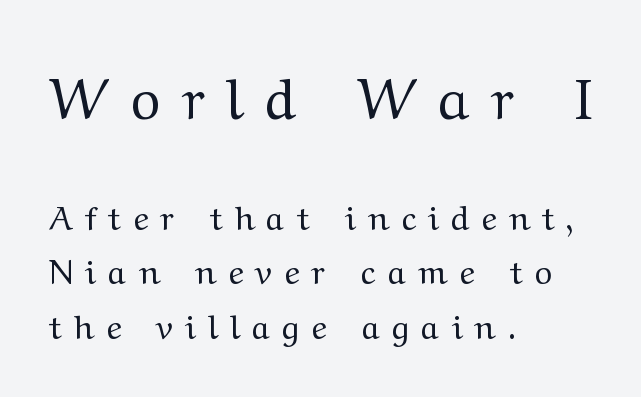
Character widths vary here, with narrow letters taking less room than wide ones. Regarding serifs, this sample has them. The characters are drawn with everyday or finer stroke widths. Left-aligned paragraph, ragged on the right.
